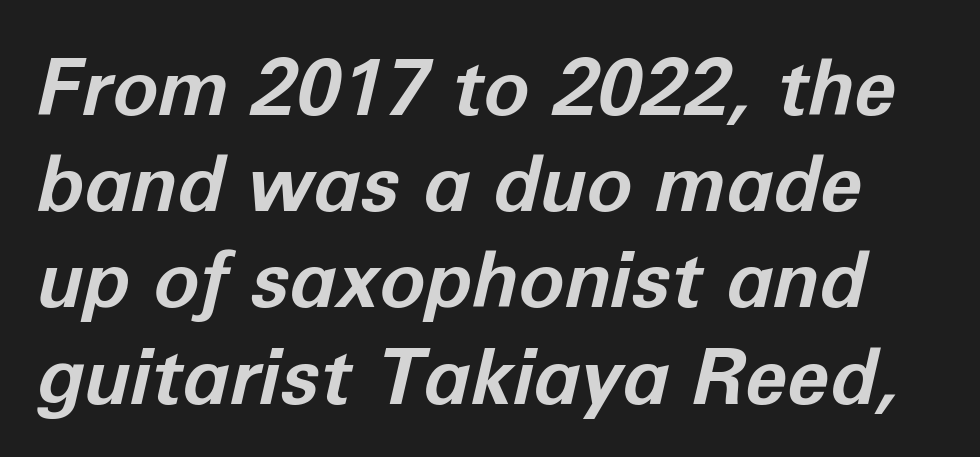
{"italic": "yes", "lean": "right", "slant_degrees": 12, "bold": "yes", "weight": "bold", "width": "normal", "stroke_contrast": "low", "x_height": "medium", "monospaced": "no", "underline": "no", "line_spacing": "normal", "line_spacing_ratio": 1.25, "letter_spacing": "normal", "letter_spacing_em": 0.0, "glyph_px": 77}
